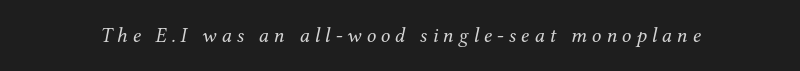
The weight tops out at a normal text grade. Honestly, there is no underline to notice here at all. Honestly, the letter spacing is so wide it's the main thing you notice. Slanted lettering throughout.
